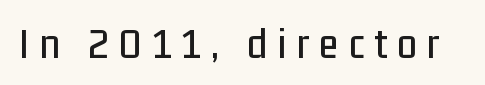
The image shows 45 px condensed sans-serif type, upright; set unusually wide letter spacing (+0.22 em), not underlined; low stroke contrast and a medium x-height.
